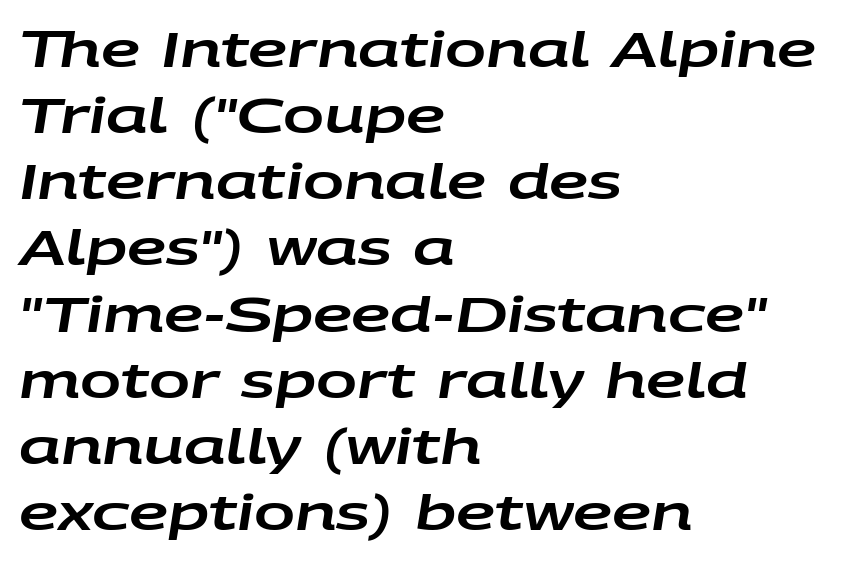
{"italic": "yes", "lean": "right", "slant_degrees": 9, "width": "wide", "stroke_contrast": "low", "x_height": "large", "monospaced": "no", "underline": "no", "align": "left", "line_spacing": "normal", "line_spacing_ratio": 1.35, "letter_spacing": "normal", "letter_spacing_em": 0.0, "glyph_px": 49}
